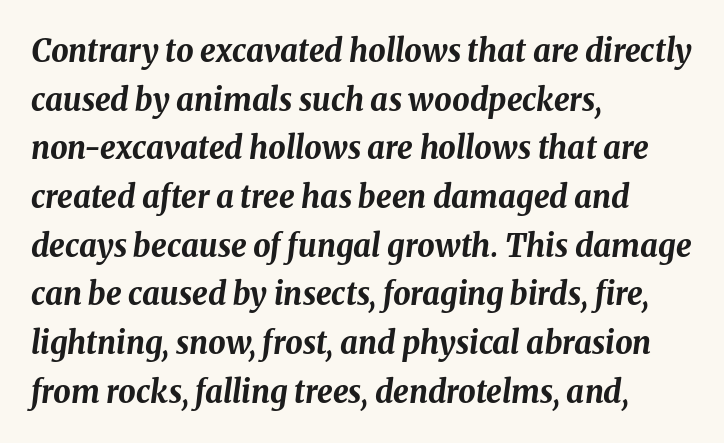
{"italic": "yes", "lean": "right", "slant_degrees": 8, "bold": "yes", "weight": "bold", "width": "normal", "stroke_contrast": "medium", "x_height": "medium", "monospaced": "no", "underline": "no", "align": "left", "line_spacing": "normal", "line_spacing_ratio": 1.57, "letter_spacing": "normal", "letter_spacing_em": 0.0, "glyph_px": 31}
